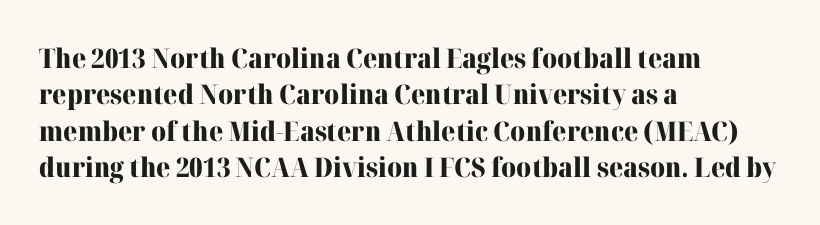
Q: Is the text bold? A: Yes.
Q: Is the text italic (slanted)? A: No, it is upright.
Q: Is the text underlined? A: No.
Q: How is the paragraph aligned? A: Left-aligned.
Q: Is the spacing between letters normal or unusually wide? A: Normal.
Q: Is the spacing between lines tight, normal or loose? A: Normal.
